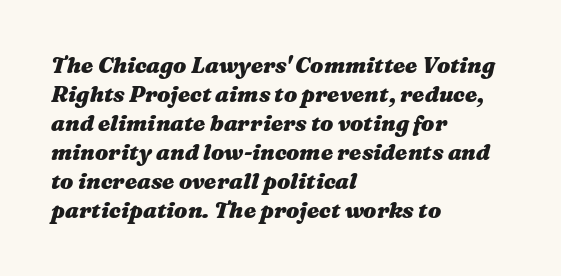
{"italic": "yes", "lean": "right", "slant_degrees": 16, "bold": "yes", "underline": "no", "align": "left", "line_spacing": "normal", "line_spacing_ratio": 1.32, "letter_spacing": "normal", "letter_spacing_em": 0.0, "glyph_px": 22}
